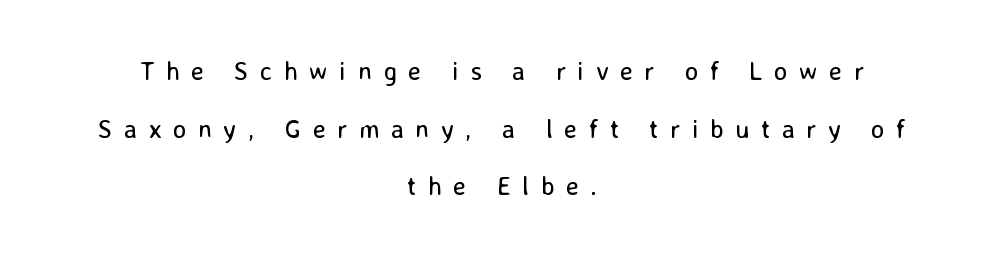
{"italic": "no", "bold": "no", "underline": "no", "align": "center", "line_spacing": "loose", "line_spacing_ratio": 2.22, "letter_spacing": "wide", "letter_spacing_em": 0.44, "glyph_px": 26}
